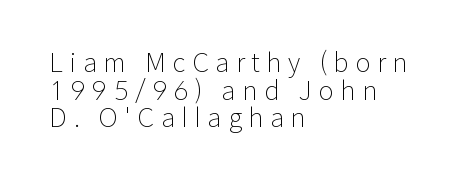
The image shows 26 px text type, upright; set left-aligned, tight line spacing (1.06x), unusually wide letter spacing (+0.25 em), not underlined.
